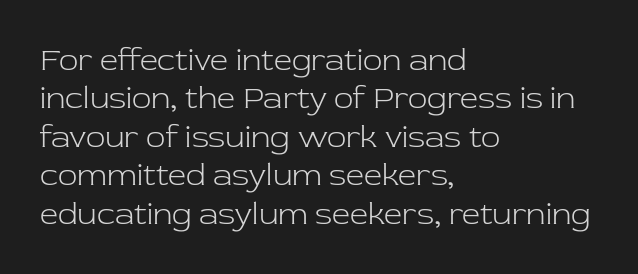
Q: Is the text bold? A: No.
Q: Is the text italic (slanted)? A: No, it is upright.
Q: Is the typeface a serif or a sans-serif typeface? A: Serif.
Q: Is the text underlined? A: No.
Q: How is the paragraph aligned? A: Left-aligned.
Q: Is the spacing between letters normal or unusually wide? A: Normal.
Q: Width (condensed, normal, or wide)? A: Normal.
Q: Stroke contrast? A: Low.
Q: x-height? A: Medium.
Q: Monospaced? A: No.
